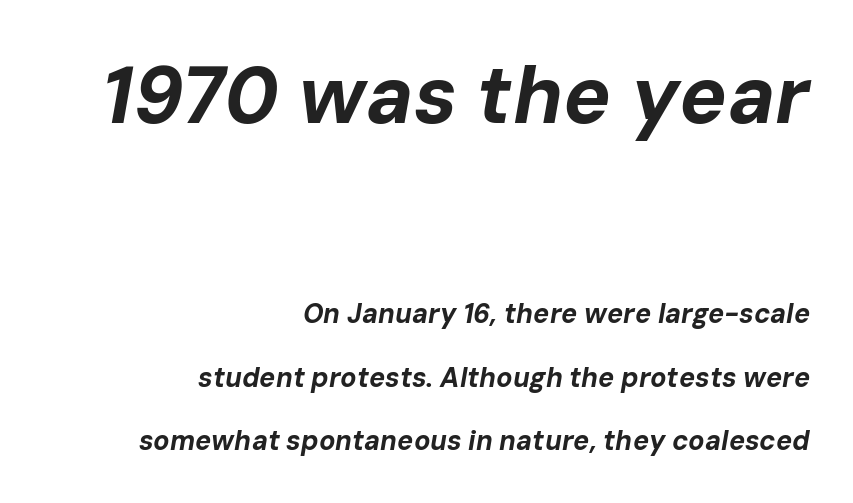
The image shows 80 px bold type, italic (leaning right); set right-aligned, loose line spacing (2.36x), normal letter spacing, not underlined; the first (top) block is 2.96x larger; low stroke contrast and a medium x-height.
